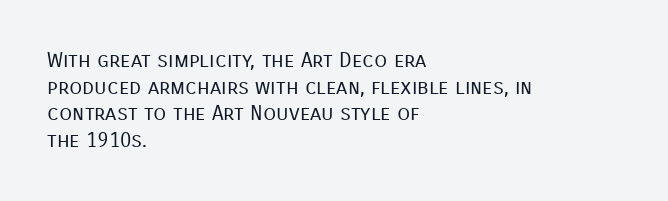
The image shows 21 px text type, upright; set left-aligned, normal line spacing (1.27x), normal letter spacing, not underlined.
